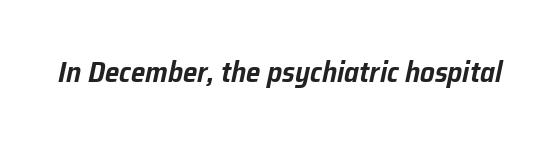
{"italic": "yes", "lean": "right", "slant_degrees": 12, "width": "normal", "stroke_contrast": "low", "x_height": "medium", "monospaced": "no", "underline": "no", "letter_spacing": "normal", "letter_spacing_em": 0.0, "glyph_px": 29}
